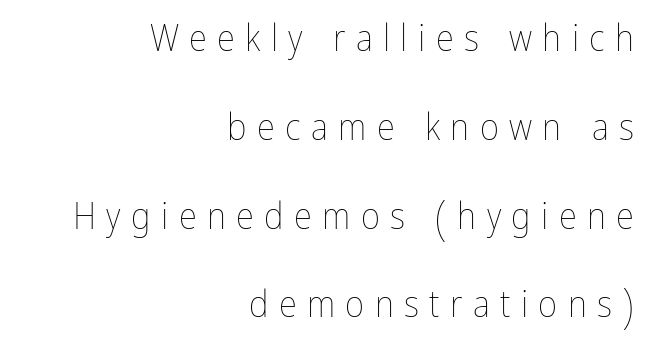
{"italic": "no", "bold": "no", "weight": "thin", "width": "condensed", "stroke_contrast": "low", "x_height": "medium", "monospaced": "no", "underline": "no", "align": "right", "line_spacing": "loose", "line_spacing_ratio": 2.4, "letter_spacing": "wide", "letter_spacing_em": 0.28, "glyph_px": 37}
